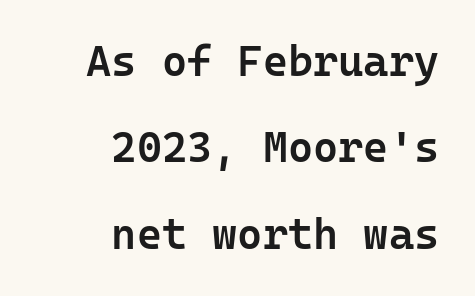
Spacing verdict: monospaced, one width for all characters. The lettering stays uniformly vertical, giving the passage a roman look. Line endings align vertically; line beginnings do not. The vertical gap from one line to the next is large.
